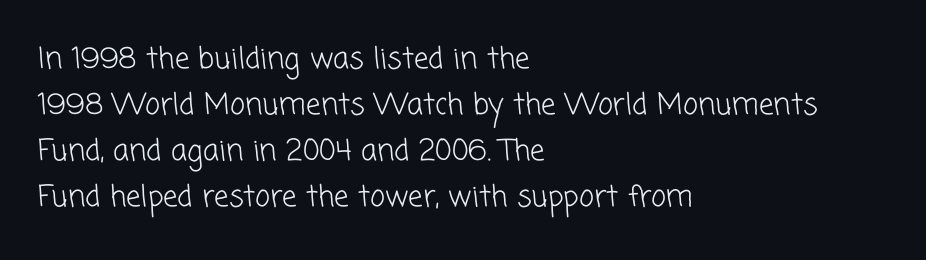
These lines are rendered in a variable-pitch font. The cut favours lightness, reaching ordinary text weight at its darkest. Clear beneath every line of the passage. No extra tracking has been applied to these lines. Summary of vertical rhythm: regular, with standard interline spacing.
